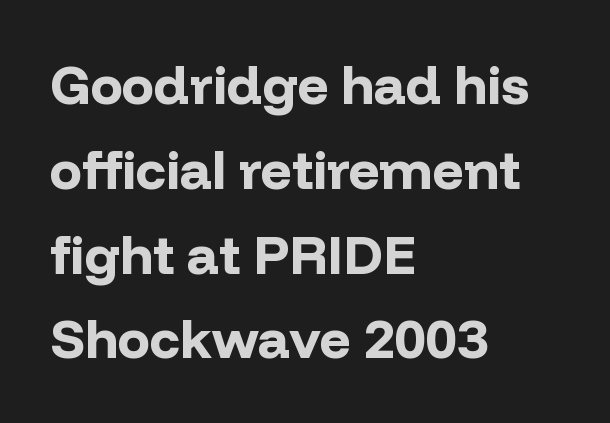
{"serif": "no", "italic": "no", "bold": "yes", "weight": "bold", "width": "normal", "stroke_contrast": "low", "x_height": "medium", "monospaced": "no", "underline": "no", "align": "left", "line_spacing": "normal", "line_spacing_ratio": 1.57, "letter_spacing": "normal", "letter_spacing_em": 0.0, "glyph_px": 54}
